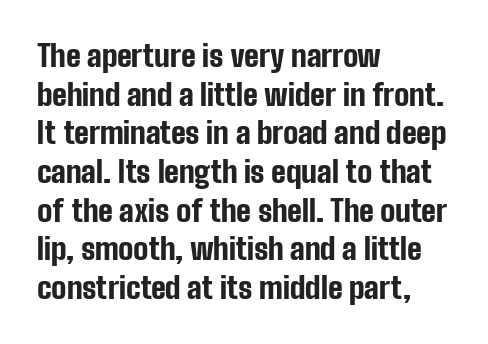
The image shows 30 px bold, condensed sans-serif type, upright; set left-aligned, normal line spacing (1.29x), normal letter spacing, not underlined; low stroke contrast and a medium x-height.
